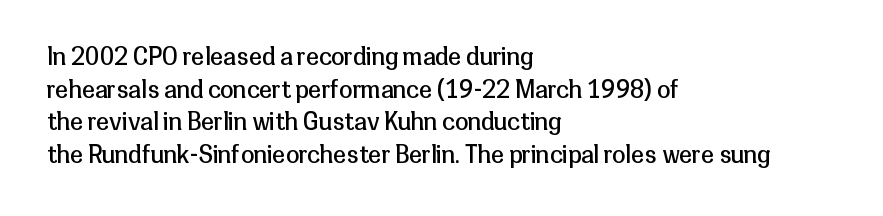
Q: Is the text bold? A: No.
Q: Is the text italic (slanted)? A: No, it is upright.
Q: Is the text underlined? A: No.
Q: How is the paragraph aligned? A: Left-aligned.
Q: Is the spacing between letters normal or unusually wide? A: Normal.
Q: Is the spacing between lines tight, normal or loose? A: Normal.
